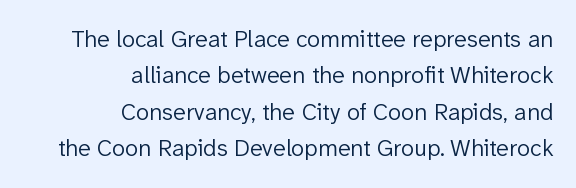
{"italic": "no", "bold": "no", "underline": "no", "align": "right", "line_spacing": "normal", "line_spacing_ratio": 1.52, "letter_spacing": "normal", "letter_spacing_em": 0.0, "glyph_px": 24}
